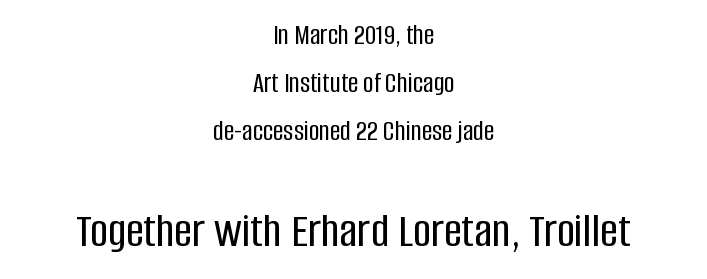
{"serif": "no", "italic": "no", "width": "condensed", "stroke_contrast": "low", "x_height": "large", "monospaced": "no", "underline": "no", "align": "center", "line_spacing": "normal", "line_spacing_ratio": 1.66, "letter_spacing": "normal", "letter_spacing_em": 0.0, "larger_block": "second", "size_ratio": 1.72, "glyph_px": 50}
